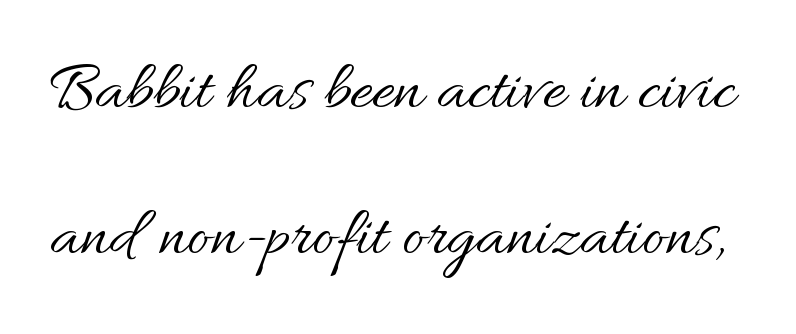
Q: Is the text bold? A: No.
Q: Is the text italic (slanted)? A: Yes.
Q: Is the text underlined? A: No.
Q: Is the spacing between letters normal or unusually wide? A: Normal.
Q: Is the spacing between lines tight, normal or loose? A: Loose.
Q: Width (condensed, normal, or wide)? A: Normal.
Q: Stroke contrast? A: Medium.
Q: x-height? A: Small.
Q: Monospaced? A: No.
